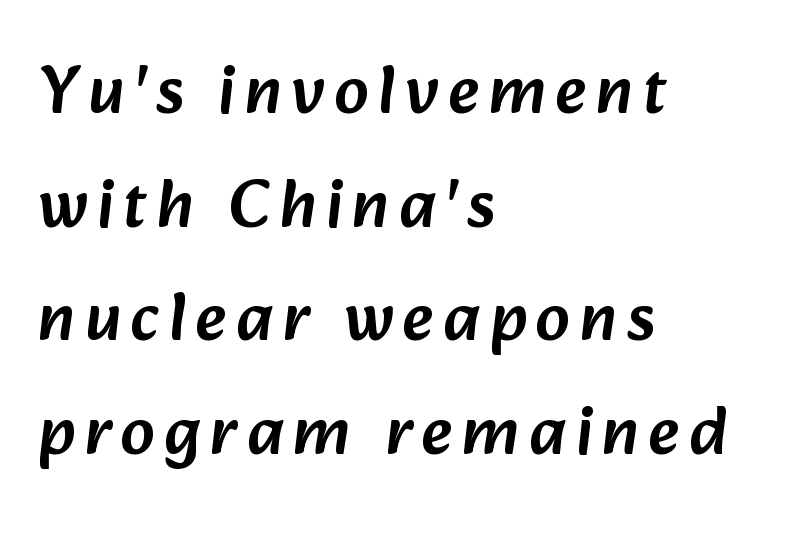
How would I describe the line gaps? Plain and ordinary. Where is the straight margin? On the left. Quick note: underline off. Looks like regular typesetting: each glyph gets only the width it needs. A typesetter would label this face a sans.
